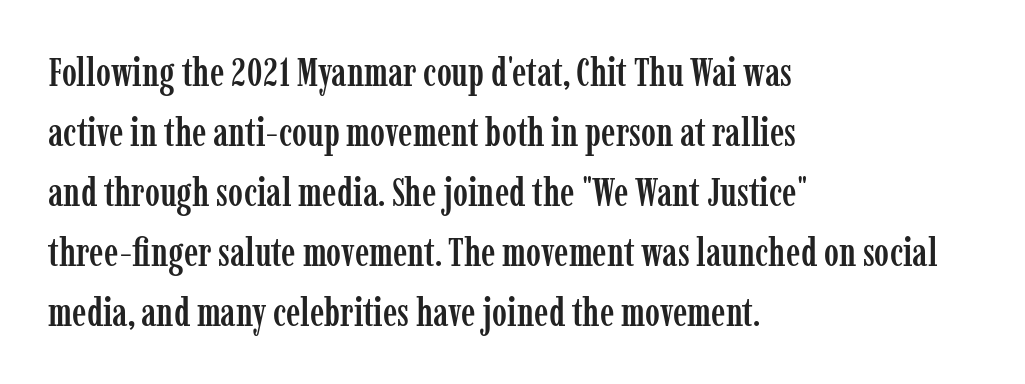
Q: Is the text italic (slanted)? A: No, it is upright.
Q: Is the typeface a serif or a sans-serif typeface? A: Serif.
Q: Is the text underlined? A: No.
Q: How is the paragraph aligned? A: Left-aligned.
Q: Is the spacing between letters normal or unusually wide? A: Normal.
Q: Is the spacing between lines tight, normal or loose? A: Normal.
Q: Width (condensed, normal, or wide)? A: Condensed.
Q: Stroke contrast? A: Low.
Q: x-height? A: Medium.
Q: Monospaced? A: No.
